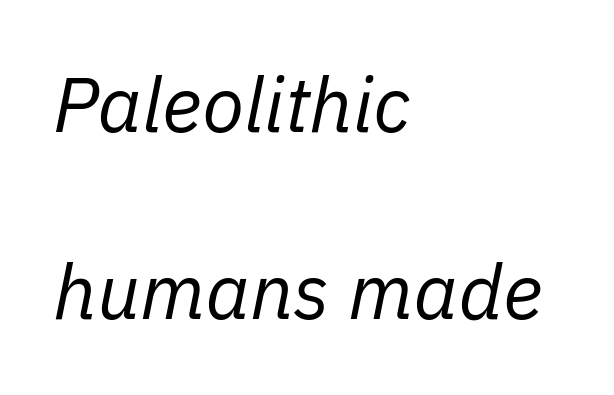
The image shows 77 px regular-weight type, italic (leaning right); set left-aligned, loose line spacing (2.43x), normal letter spacing, not underlined; low stroke contrast and a medium x-height.
